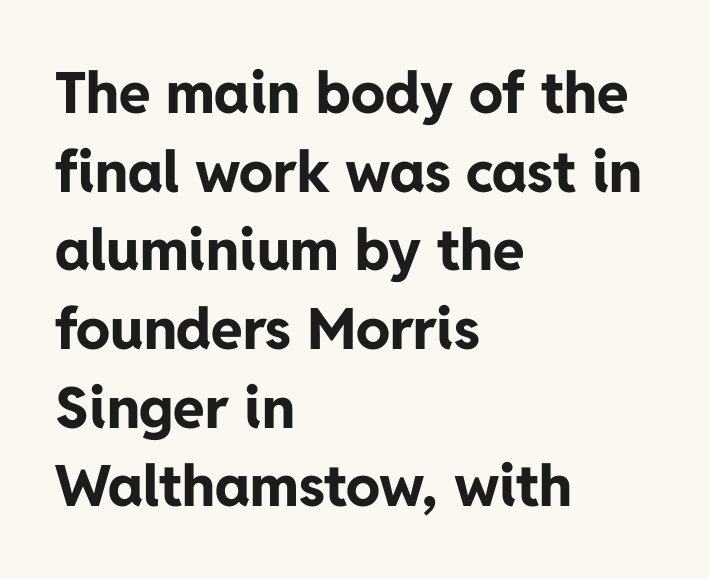
The image shows 57 px bold sans-serif type, upright; set left-aligned, normal line spacing (1.38x), normal letter spacing, not underlined; low stroke contrast and a medium x-height.
